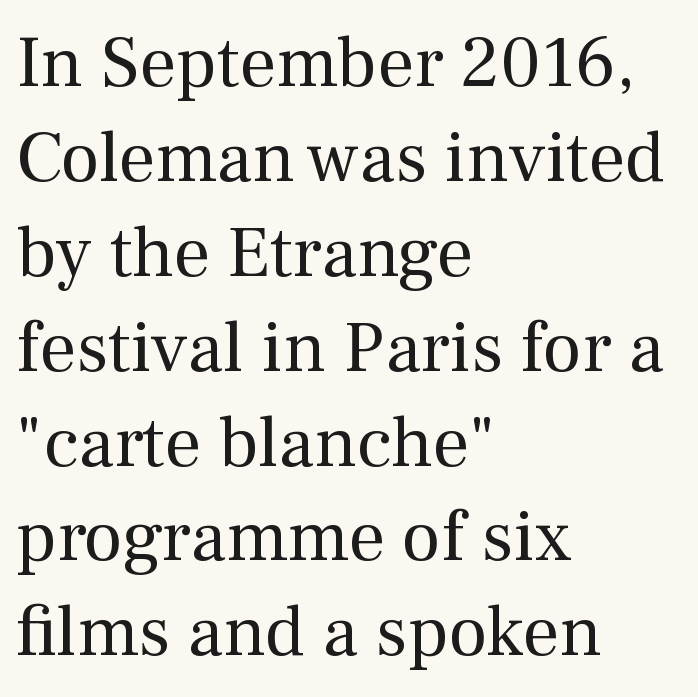
{"serif": "yes", "italic": "no", "bold": "no", "weight": "regular", "width": "normal", "stroke_contrast": "medium", "x_height": "medium", "monospaced": "no", "underline": "no", "align": "left", "line_spacing": "normal", "line_spacing_ratio": 1.3, "letter_spacing": "normal", "letter_spacing_em": 0.0, "glyph_px": 73}
